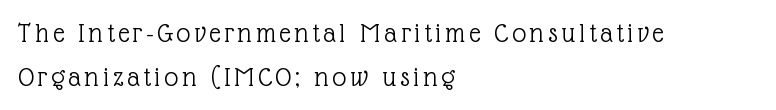
{"serif": "yes", "italic": "no", "bold": "no", "weight": "light", "width": "normal", "x_height": "medium", "monospaced": "no", "underline": "no", "align": "left", "line_spacing": "normal", "line_spacing_ratio": 1.56, "glyph_px": 28}
